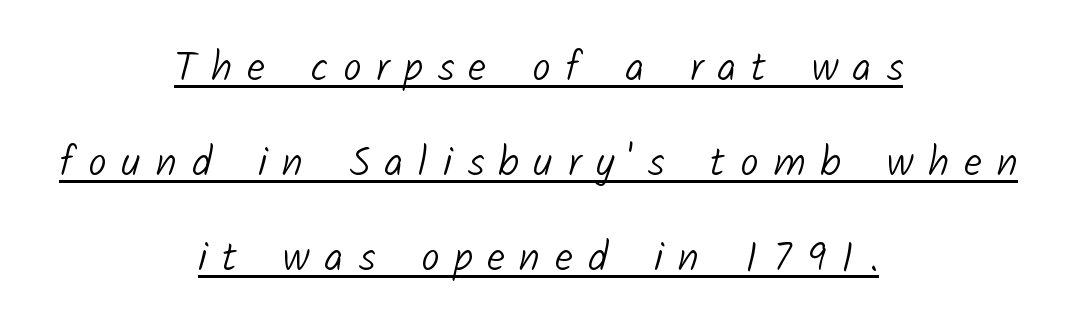
Q: Is the text bold? A: No.
Q: Is the typeface a serif or a sans-serif typeface? A: Sans-serif.
Q: Is the text underlined? A: Yes.
Q: How is the paragraph aligned? A: Centered.
Q: Is the spacing between letters normal or unusually wide? A: Unusually wide.
Q: Is the spacing between lines tight, normal or loose? A: Loose.
Q: Width (condensed, normal, or wide)? A: Normal.
Q: Stroke contrast? A: Low.
Q: x-height? A: Medium.
Q: Monospaced? A: No.
